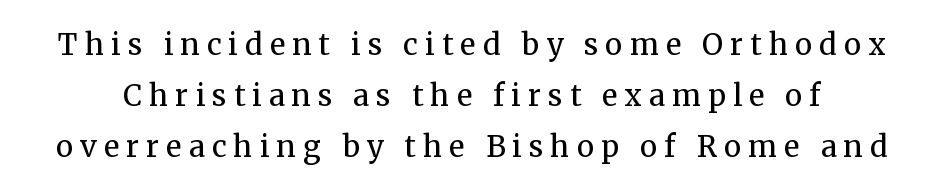
The image shows 29 px regular-weight serif type, upright; set line spacing 1.76x, unusually wide letter spacing (+0.25 em), not underlined; medium stroke contrast and a medium x-height.
